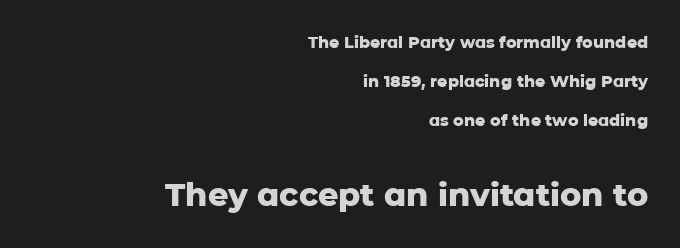
Q: Is the text bold? A: Yes.
Q: Is the text italic (slanted)? A: No, it is upright.
Q: Is the typeface a serif or a sans-serif typeface? A: Sans-serif.
Q: Is the text underlined? A: No.
Q: How is the paragraph aligned? A: Right-aligned.
Q: Is the spacing between letters normal or unusually wide? A: Normal.
Q: Is the spacing between lines tight, normal or loose? A: Loose.
Q: Which block of text is set in a larger size, the first (top) or the second (bottom)? A: The second (bottom) one.
Q: Width (condensed, normal, or wide)? A: Normal.
Q: Stroke contrast? A: Low.
Q: x-height? A: Medium.
Q: Monospaced? A: No.
